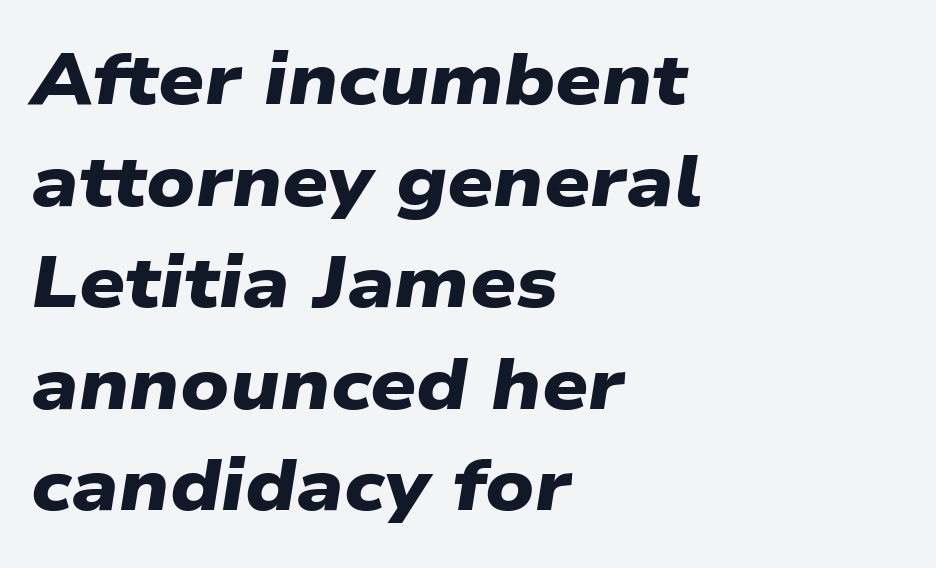
Rows of type keep a routine distance in the vertical direction. A typesetter would call this zero additional tracking. Any mark beneath the type? The region is blank. A classic flush-left, rag-right setting is used for this passage. Spacing verdict: proportional, widths tailored to each character. Each glyph is drawn with heavy, bold strokes.
